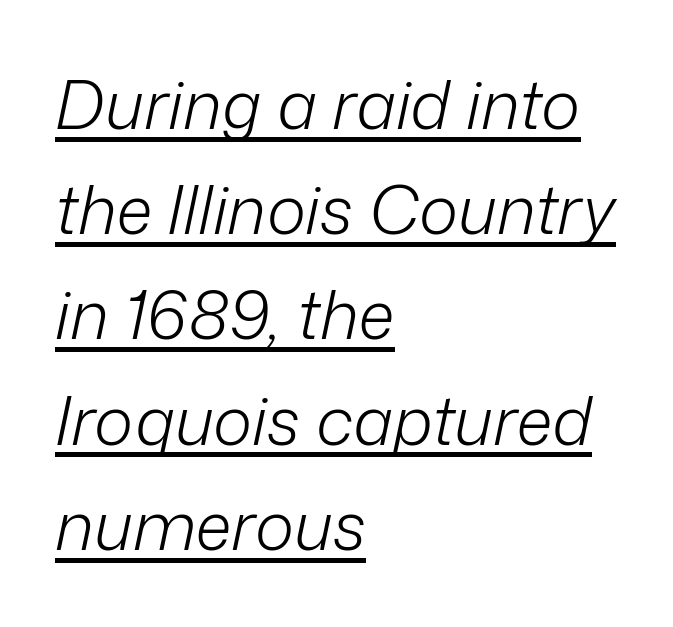
{"italic": "yes", "lean": "right", "slant_degrees": 12, "bold": "no", "weight": "light", "width": "normal", "stroke_contrast": "low", "x_height": "medium", "monospaced": "no", "underline": "yes", "align": "left", "line_spacing": "normal", "line_spacing_ratio": 1.57, "letter_spacing": "normal", "letter_spacing_em": 0.0, "glyph_px": 67}
